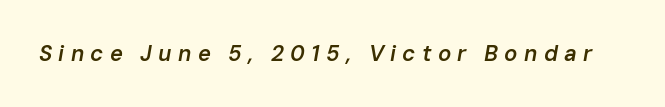
The zone under the glyphs is completely vacant. Style check: oblique. The characters look somewhat weighty, a semibold short of true bold. Caption: expanded tracking, letters set apart.
